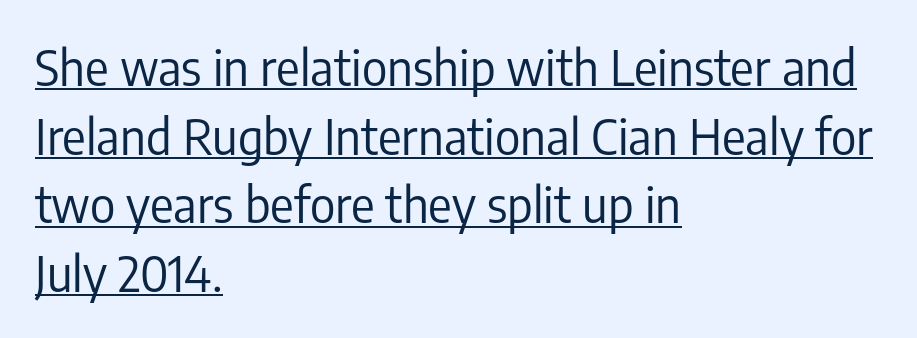
{"serif": "no", "italic": "no", "bold": "no", "weight": "regular", "width": "condensed", "stroke_contrast": "low", "x_height": "medium", "monospaced": "no", "underline": "yes", "align": "left", "line_spacing": "normal", "line_spacing_ratio": 1.4, "letter_spacing": "normal", "letter_spacing_em": 0.0, "glyph_px": 49}
